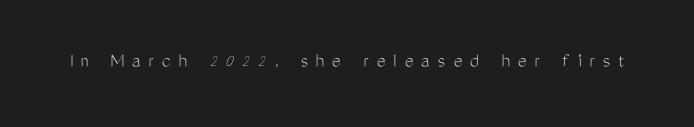
{"italic": "no", "bold": "no", "underline": "no", "letter_spacing": "wide", "letter_spacing_em": 0.37, "glyph_px": 21}
